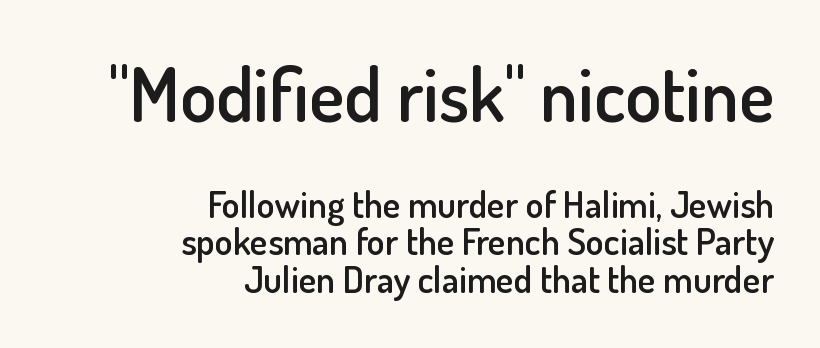
Q: Is the text bold? A: Semi-bold.
Q: Is the text italic (slanted)? A: No, it is upright.
Q: Is the typeface a serif or a sans-serif typeface? A: Sans-serif.
Q: Is the text underlined? A: No.
Q: How is the paragraph aligned? A: Right-aligned.
Q: Is the spacing between letters normal or unusually wide? A: Normal.
Q: Is the spacing between lines tight, normal or loose? A: Tight.
Q: Which block of text is set in a larger size, the first (top) or the second (bottom)? A: The first (top) one.
Q: Width (condensed, normal, or wide)? A: Normal.
Q: Stroke contrast? A: Low.
Q: x-height? A: Small.
Q: Monospaced? A: No.
